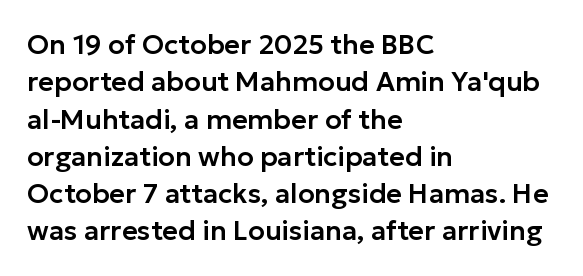
Q: Is the text italic (slanted)? A: No, it is upright.
Q: Is the text underlined? A: No.
Q: How is the paragraph aligned? A: Left-aligned.
Q: Is the spacing between letters normal or unusually wide? A: Normal.
Q: Is the spacing between lines tight, normal or loose? A: Normal.
